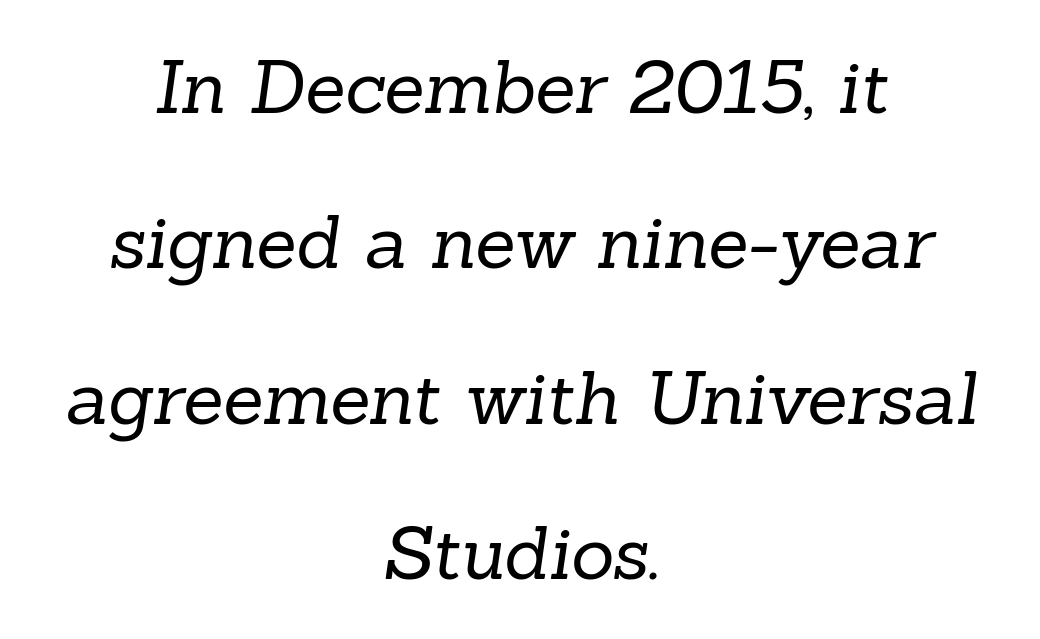
Q: Is the text bold? A: No.
Q: Is the typeface a serif or a sans-serif typeface? A: Serif.
Q: Is the text underlined? A: No.
Q: How is the paragraph aligned? A: Centered.
Q: Is the spacing between letters normal or unusually wide? A: Normal.
Q: Is the spacing between lines tight, normal or loose? A: Loose.
Q: Width (condensed, normal, or wide)? A: Normal.
Q: Stroke contrast? A: Low.
Q: x-height? A: Medium.
Q: Monospaced? A: No.
